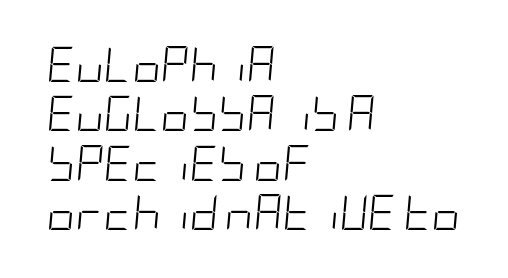
The baseline area is clear. The glyphs look as if they've been sheared to an angle. The characters are drawn with everyday or finer stroke widths. The space between consecutive lines is moderate. The line texture is even and compact thanks to regular tracking.
